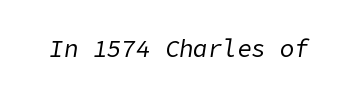
It's the slanting kind of type. Only glyphs here, with clear space below each row. No chunkiness to these letters — they're not bold. What stands out about the letter spacing? Nothing — it is the standard amount.
